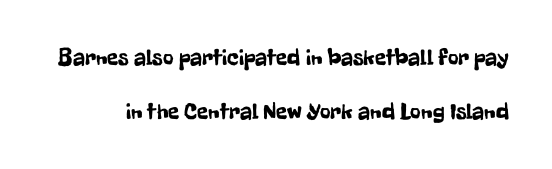
Type without underlining. Here the glyphs are tracked normally, forming tight word shapes. Reading down the column, the eye jumps a long way to each next line. The specimen reads as upright at a glance.
